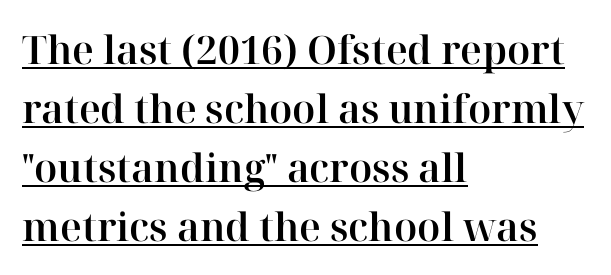
Q: Is the text italic (slanted)? A: No, it is upright.
Q: Is the typeface a serif or a sans-serif typeface? A: Serif.
Q: Is the text underlined? A: Yes.
Q: How is the paragraph aligned? A: Left-aligned.
Q: Is the spacing between letters normal or unusually wide? A: Normal.
Q: Is the spacing between lines tight, normal or loose? A: Normal.
Q: Width (condensed, normal, or wide)? A: Normal.
Q: Stroke contrast? A: High.
Q: x-height? A: Medium.
Q: Monospaced? A: No.
